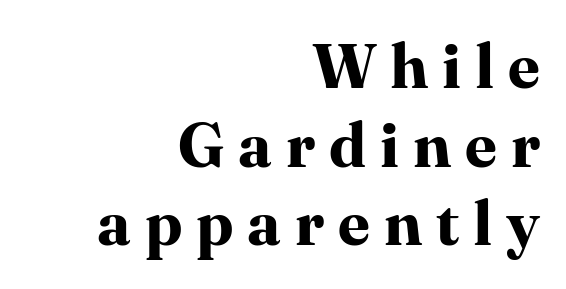
Q: Is the text bold? A: Yes.
Q: Is the text italic (slanted)? A: No, it is upright.
Q: Is the typeface a serif or a sans-serif typeface? A: Serif.
Q: Is the text underlined? A: No.
Q: How is the paragraph aligned? A: Right-aligned.
Q: Is the spacing between letters normal or unusually wide? A: Unusually wide.
Q: Is the spacing between lines tight, normal or loose? A: Normal.
Q: Width (condensed, normal, or wide)? A: Normal.
Q: Stroke contrast? A: High.
Q: x-height? A: Medium.
Q: Monospaced? A: No.
